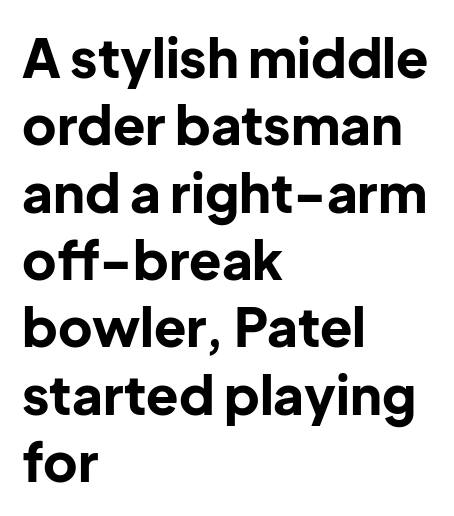
Normally led — the rows are evenly, conventionally spaced. This is sans-serif lettering, the kind often seen on screens and signage. The passage shown is typed in a proportional face where columns would drift. Typeset ragged right — the left edge is the straight one.
